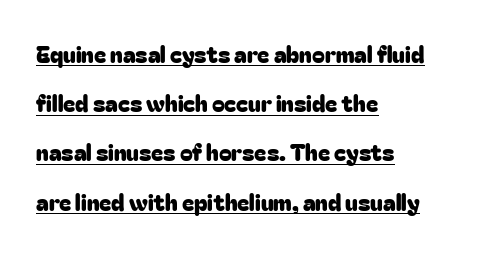
Q: Is the text italic (slanted)? A: No, it is upright.
Q: Is the text underlined? A: Yes.
Q: How is the paragraph aligned? A: Left-aligned.
Q: Is the spacing between letters normal or unusually wide? A: Normal.
Q: Is the spacing between lines tight, normal or loose? A: Loose.
